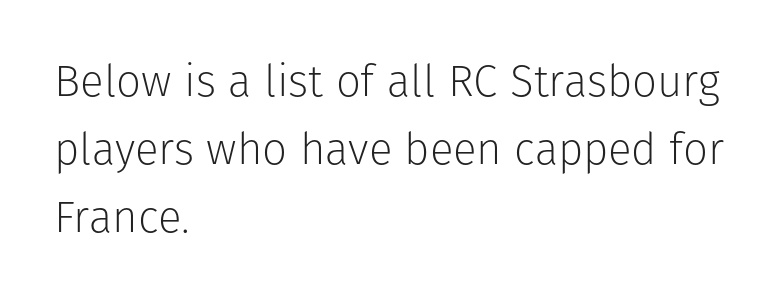
The image shows 44 px light sans-serif type, upright; set left-aligned, normal line spacing (1.55x), normal letter spacing, not underlined; low stroke contrast and a medium x-height.
